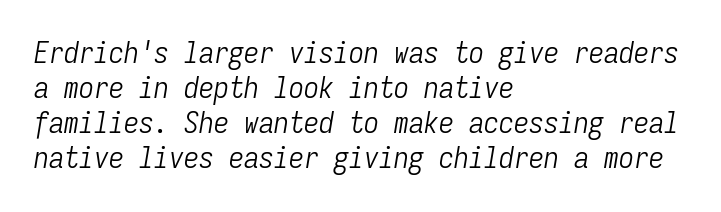
{"italic": "yes", "lean": "right", "slant_degrees": 9, "bold": "no", "weight": "light", "width": "condensed", "stroke_contrast": "low", "x_height": "medium", "monospaced": "yes", "underline": "no", "align": "left", "line_spacing_ratio": 1.17, "letter_spacing": "normal", "letter_spacing_em": 0.0, "glyph_px": 30}
